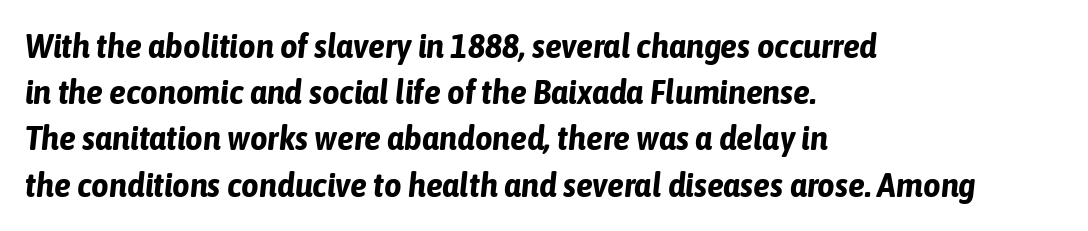
{"italic": "yes", "lean": "right", "slant_degrees": 6, "bold": "yes", "weight": "bold", "width": "condensed", "stroke_contrast": "low", "x_height": "medium", "monospaced": "no", "underline": "no", "align": "left", "line_spacing": "normal", "line_spacing_ratio": 1.36, "letter_spacing": "normal", "letter_spacing_em": 0.0, "glyph_px": 34}
